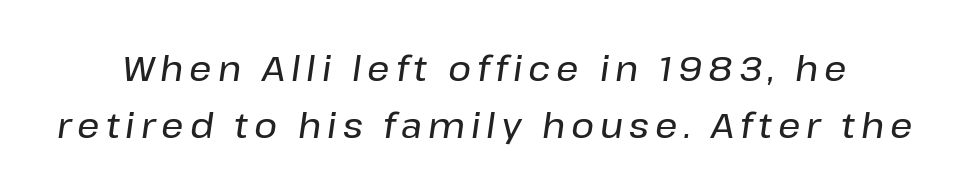
{"italic": "yes", "lean": "right", "slant_degrees": 8, "width": "normal", "stroke_contrast": "low", "x_height": "medium", "monospaced": "no", "underline": "no", "line_spacing": "normal", "line_spacing_ratio": 1.64, "glyph_px": 35}
